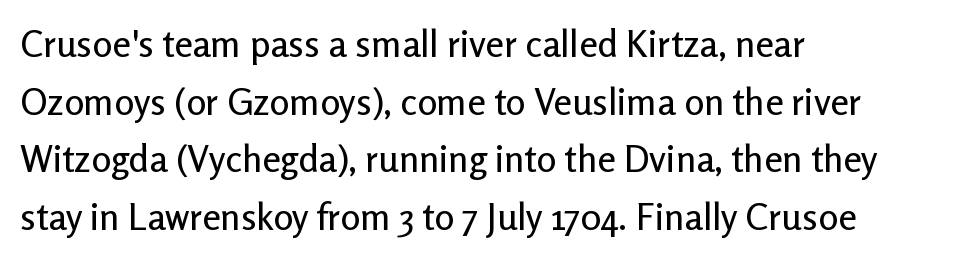
Q: Is the text italic (slanted)? A: No, it is upright.
Q: Is the typeface a serif or a sans-serif typeface? A: Sans-serif.
Q: Is the text underlined? A: No.
Q: How is the paragraph aligned? A: Left-aligned.
Q: Is the spacing between letters normal or unusually wide? A: Normal.
Q: Is the spacing between lines tight, normal or loose? A: Normal.
Q: Width (condensed, normal, or wide)? A: Normal.
Q: Stroke contrast? A: Low.
Q: x-height? A: Medium.
Q: Monospaced? A: No.
